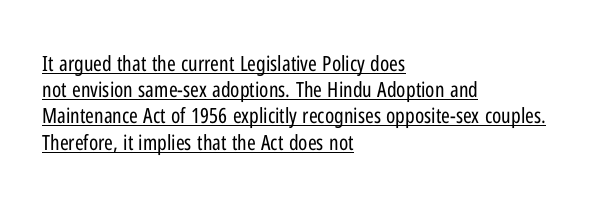
{"italic": "no", "bold": "no", "underline": "yes", "align": "left", "line_spacing": "normal", "line_spacing_ratio": 1.25, "letter_spacing": "normal", "letter_spacing_em": 0.0, "glyph_px": 21}
